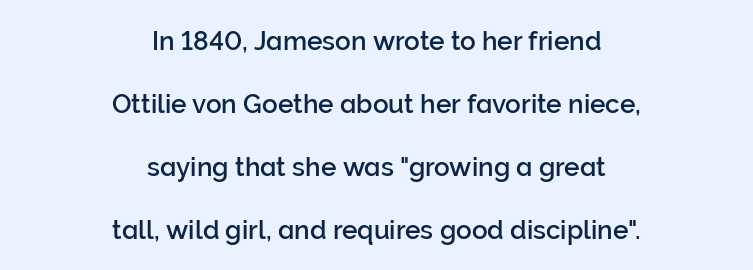
The image shows 26 px text type, upright; set centered, loose line spacing (2.42x), normal letter spacing, not underlined.
